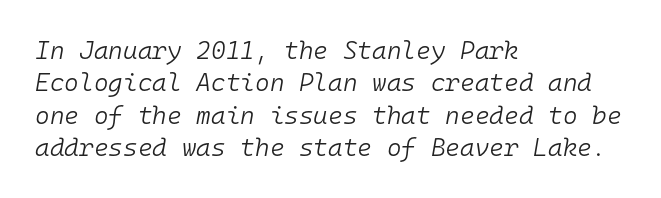
Q: Is the text bold? A: No.
Q: Is the text italic (slanted)? A: Yes, it leans right by about 10 degrees.
Q: Is the text underlined? A: No.
Q: How is the paragraph aligned? A: Left-aligned.
Q: Is the spacing between letters normal or unusually wide? A: Normal.
Q: Is the spacing between lines tight, normal or loose? A: Normal.
